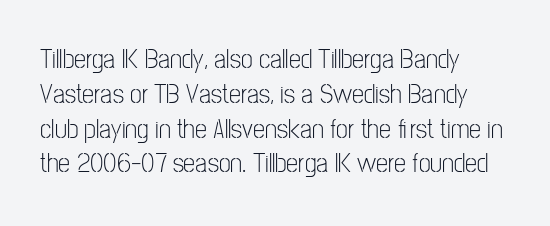
This sample keeps an unexceptional amount of space between lines. Characters remain perfectly vertical along every line. The gap between lines stays unmarked. Is this a heavy cut? Hardly; it is regular or lighter.
